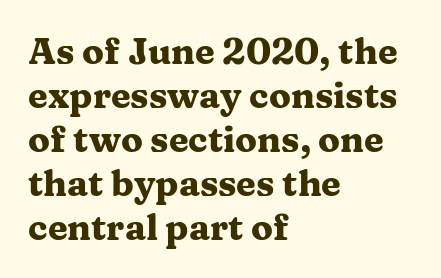
Q: Is the text bold? A: Yes.
Q: Is the text italic (slanted)? A: No, it is upright.
Q: Is the typeface a serif or a sans-serif typeface? A: Serif.
Q: Is the text underlined? A: No.
Q: How is the paragraph aligned? A: Left-aligned.
Q: Is the spacing between letters normal or unusually wide? A: Normal.
Q: Width (condensed, normal, or wide)? A: Wide.
Q: Stroke contrast? A: Medium.
Q: x-height? A: Medium.
Q: Monospaced? A: No.
